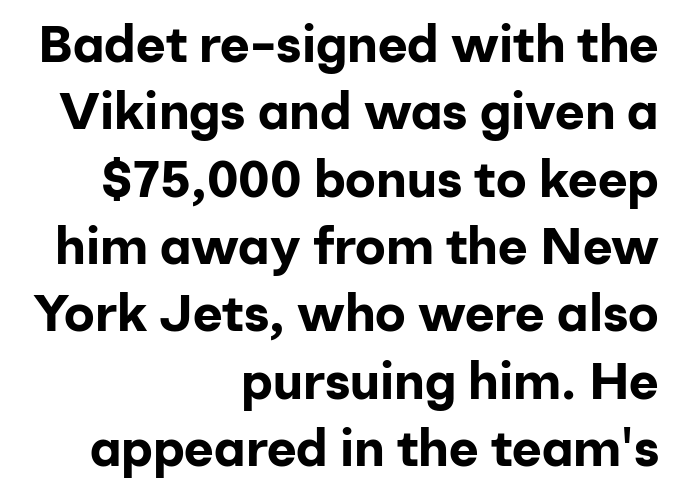
Q: Is the text bold? A: Yes.
Q: Is the text italic (slanted)? A: No, it is upright.
Q: Is the typeface a serif or a sans-serif typeface? A: Sans-serif.
Q: Is the text underlined? A: No.
Q: How is the paragraph aligned? A: Right-aligned.
Q: Is the spacing between letters normal or unusually wide? A: Normal.
Q: Is the spacing between lines tight, normal or loose? A: Normal.
Q: Width (condensed, normal, or wide)? A: Normal.
Q: Stroke contrast? A: Low.
Q: x-height? A: Medium.
Q: Monospaced? A: No.
